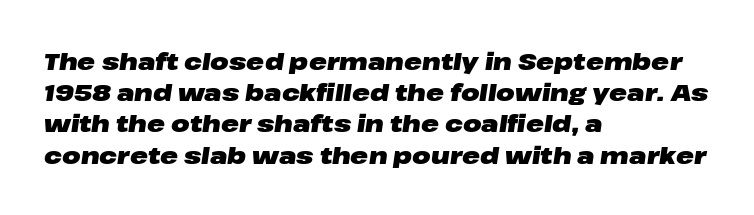
The image shows 24 px bold type, italic (leaning right); set left-aligned, normal line spacing (1.3x), normal letter spacing, not underlined.
